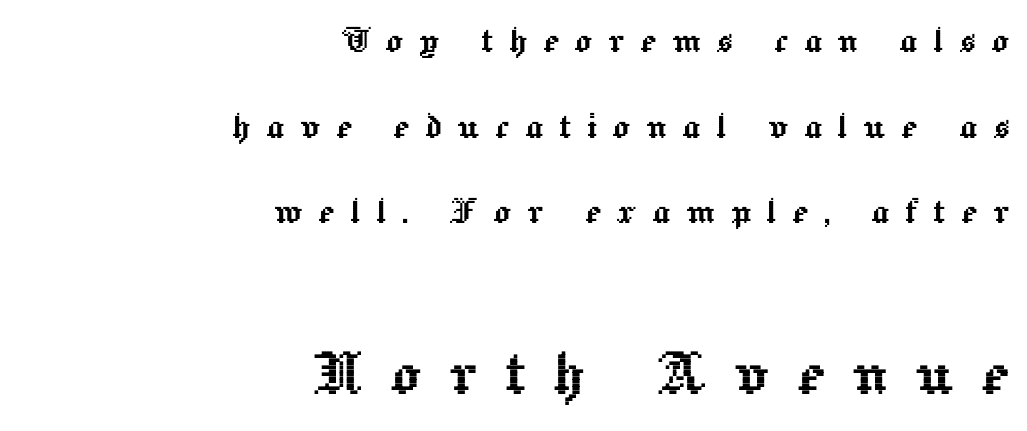
The image shows 75 px text type, upright; set right-aligned, loose line spacing (1.99x), unusually wide letter spacing (+0.36 em), not underlined; the second (bottom) block is 1.74x larger; a medium x-height.
